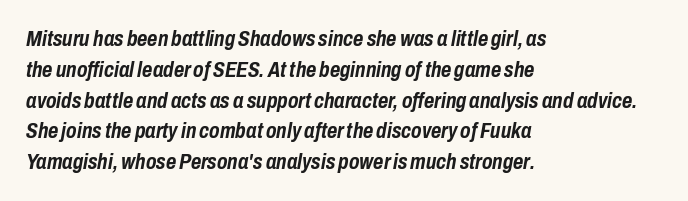
The image shows 22 px bold type, italic (leaning right); set left-aligned, normal line spacing (1.4x), normal letter spacing, not underlined.
